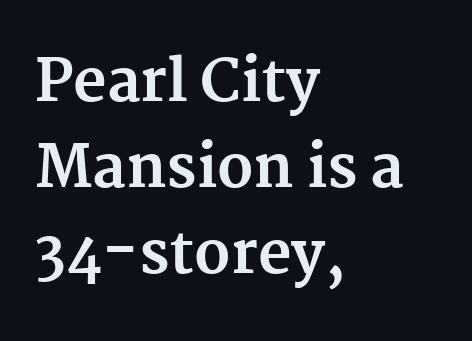
{"serif": "yes", "italic": "no", "bold": "yes", "weight": "bold", "width": "normal", "stroke_contrast": "medium", "x_height": "medium", "monospaced": "no", "underline": "no", "align": "left", "line_spacing": "normal", "line_spacing_ratio": 1.48, "letter_spacing": "normal", "letter_spacing_em": 0.0, "glyph_px": 58}
